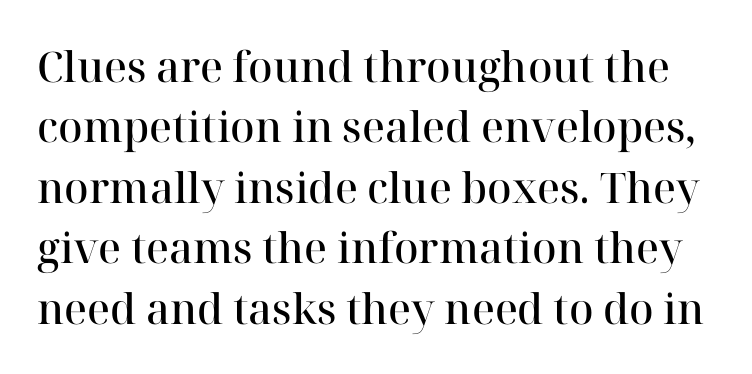
Here the designer chose a conventional face with non-uniform glyph widths. Evenly set lines give the paragraph a standard silhouette. Do the letters lean? They stand straight. Nobody drew a line under any word here. Each glyph is drawn with semibold strokes, heavier than normal yet not fully bold. The line texture is even and compact thanks to regular tracking.
